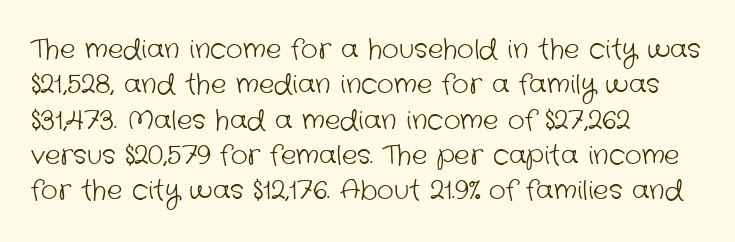
The image shows 26 px text type; set left-aligned, normal line spacing (1.36x), normal letter spacing, not underlined.
